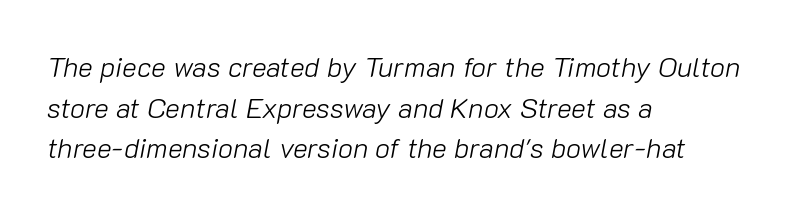
{"italic": "yes", "lean": "right", "slant_degrees": 10, "bold": "no", "weight": "light", "width": "normal", "stroke_contrast": "low", "x_height": "medium", "monospaced": "no", "underline": "no", "align": "left", "line_spacing": "normal", "line_spacing_ratio": 1.45, "letter_spacing": "normal", "letter_spacing_em": 0.0, "glyph_px": 28}
